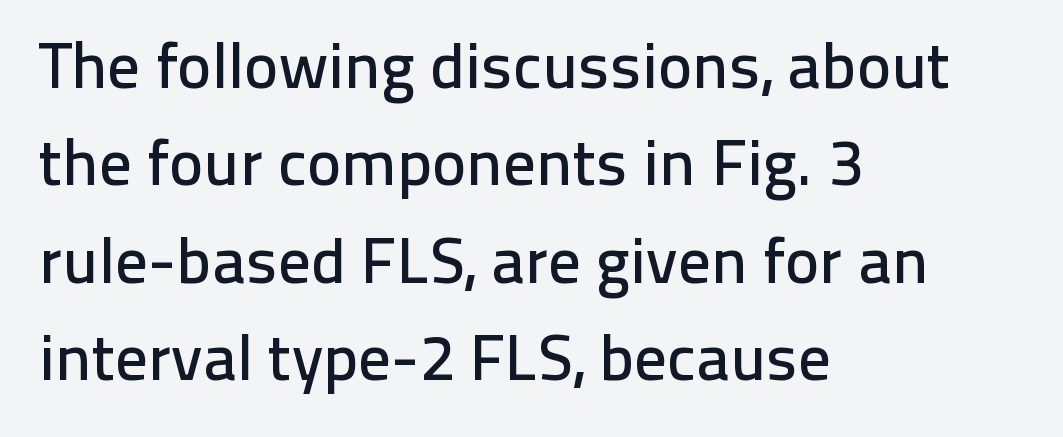
Q: Is the text italic (slanted)? A: No, it is upright.
Q: Is the typeface a serif or a sans-serif typeface? A: Sans-serif.
Q: Is the text underlined? A: No.
Q: How is the paragraph aligned? A: Left-aligned.
Q: Is the spacing between letters normal or unusually wide? A: Normal.
Q: Is the spacing between lines tight, normal or loose? A: Normal.
Q: Width (condensed, normal, or wide)? A: Normal.
Q: Stroke contrast? A: Low.
Q: x-height? A: Medium.
Q: Monospaced? A: No.
